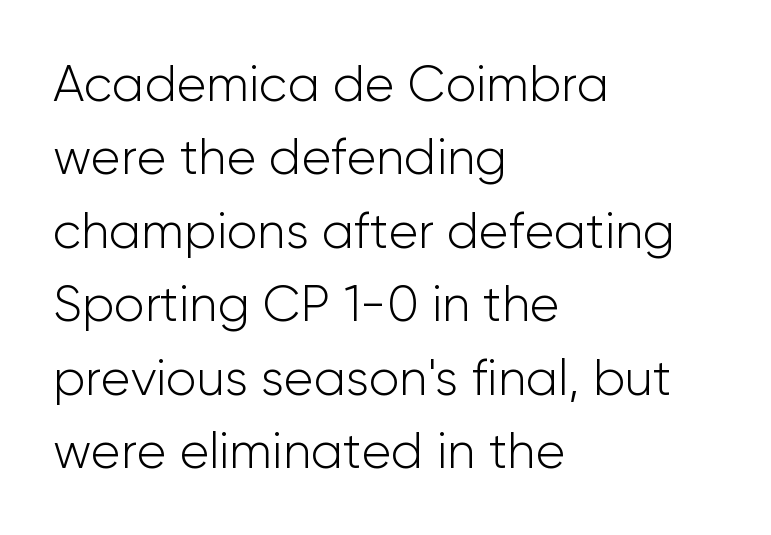
{"serif": "no", "italic": "no", "bold": "no", "weight": "light", "width": "normal", "stroke_contrast": "low", "x_height": "medium", "monospaced": "no", "underline": "no", "align": "left", "line_spacing": "normal", "line_spacing_ratio": 1.47, "letter_spacing": "normal", "letter_spacing_em": 0.0, "glyph_px": 50}
